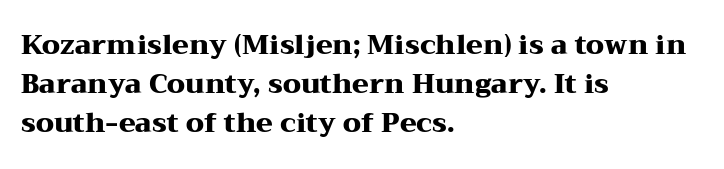
Q: Is the text bold? A: Yes.
Q: Is the text italic (slanted)? A: No, it is upright.
Q: Is the text underlined? A: No.
Q: How is the paragraph aligned? A: Left-aligned.
Q: Is the spacing between letters normal or unusually wide? A: Normal.
Q: Is the spacing between lines tight, normal or loose? A: Normal.
